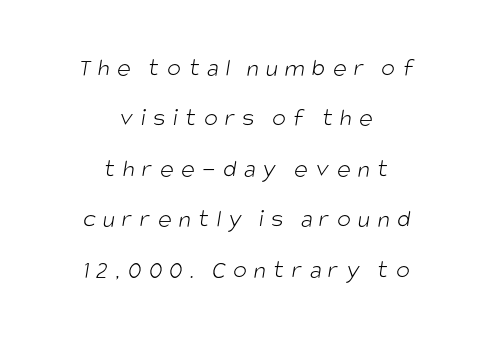
The image shows 26 px text type; set centered, loose line spacing (1.94x), unusually wide letter spacing (+0.28 em), not underlined.
